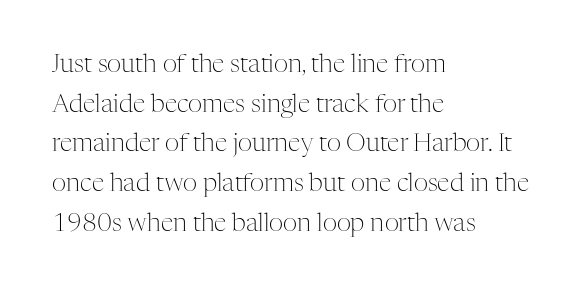
No italicization has been applied; the sample stays upright. Which margin do the lines hug? The left one — the right edge is uneven. Interline gaps are of average width in this sample. Descender tails drop into unmarked territory.
